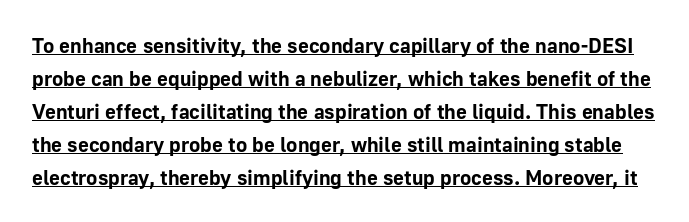
{"italic": "no", "bold": "yes", "underline": "yes", "line_spacing": "normal", "line_spacing_ratio": 1.57, "letter_spacing": "normal", "letter_spacing_em": 0.0, "glyph_px": 21}
